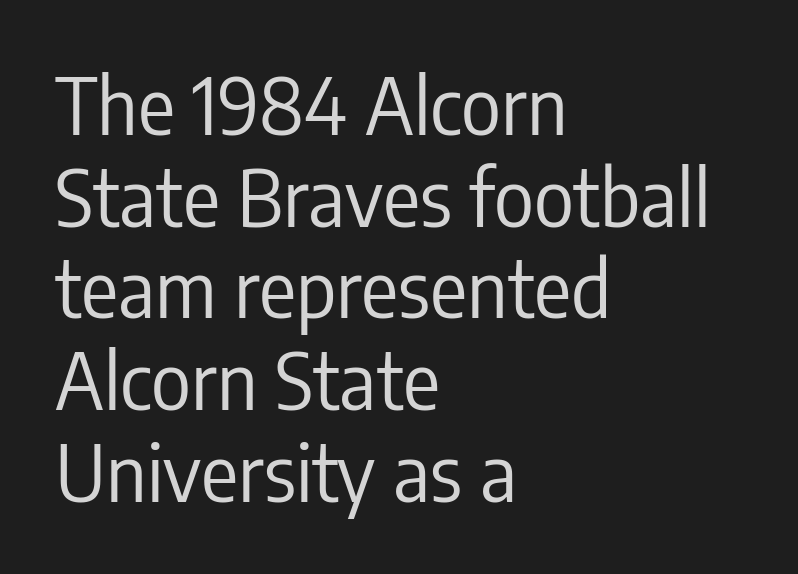
The image shows 77 px regular-weight, condensed sans-serif type, upright; set left-aligned, line spacing 1.19x, normal letter spacing, not underlined; low stroke contrast and a medium x-height.
